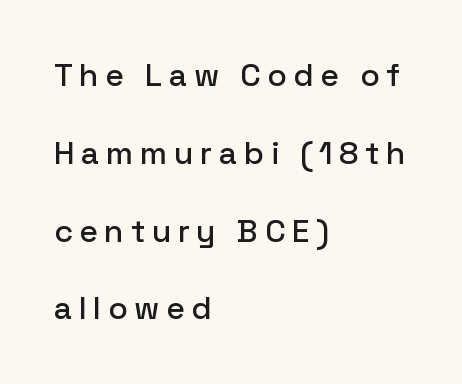
{"serif": "no", "italic": "no", "width": "normal", "stroke_contrast": "low", "x_height": "medium", "monospaced": "no", "underline": "no", "align": "left", "line_spacing": "loose", "line_spacing_ratio": 2.43, "letter_spacing": "wide", "letter_spacing_em": 0.2, "glyph_px": 32}
